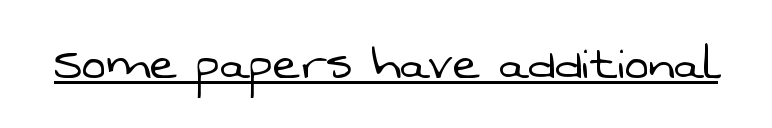
{"serif": "no", "bold": "no", "weight": "light", "width": "normal", "stroke_contrast": "low", "x_height": "medium", "monospaced": "no", "underline": "yes", "letter_spacing": "normal", "letter_spacing_em": 0.0, "glyph_px": 58}
